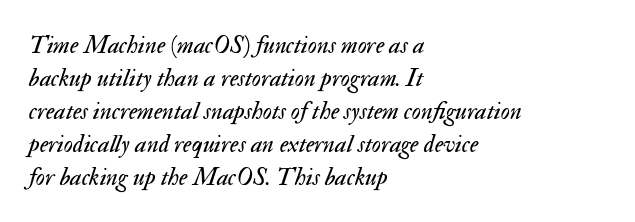
{"italic": "yes", "lean": "right", "slant_degrees": 17, "bold": "no", "underline": "no", "align": "left", "line_spacing": "normal", "line_spacing_ratio": 1.32, "letter_spacing": "normal", "letter_spacing_em": 0.0, "glyph_px": 25}
